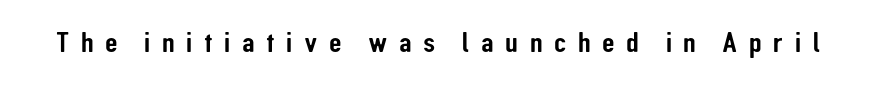
{"serif": "no", "italic": "no", "width": "condensed", "stroke_contrast": "low", "x_height": "medium", "monospaced": "no", "underline": "no", "letter_spacing": "wide", "letter_spacing_em": 0.4, "glyph_px": 29}
